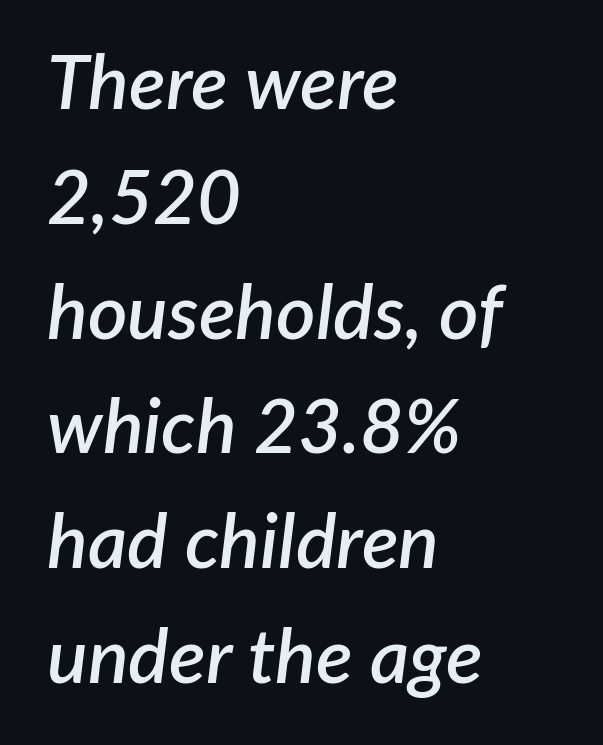
Q: Is the text bold? A: Semi-bold.
Q: Is the text italic (slanted)? A: Yes, it leans right by about 7 degrees.
Q: Is the text underlined? A: No.
Q: How is the paragraph aligned? A: Left-aligned.
Q: Is the spacing between letters normal or unusually wide? A: Normal.
Q: Is the spacing between lines tight, normal or loose? A: Normal.
Q: Width (condensed, normal, or wide)? A: Normal.
Q: Stroke contrast? A: Low.
Q: x-height? A: Medium.
Q: Monospaced? A: No.
